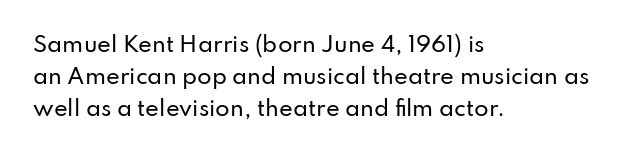
Spacing between characters is what you'd get straight out of the box. This sample is left-justified, so line endings fall wherever the words run out. Has an underline been added? It has not. Evenly set lines give the paragraph a standard silhouette. You can tell it's not italic because the verticals are truly vertical.
